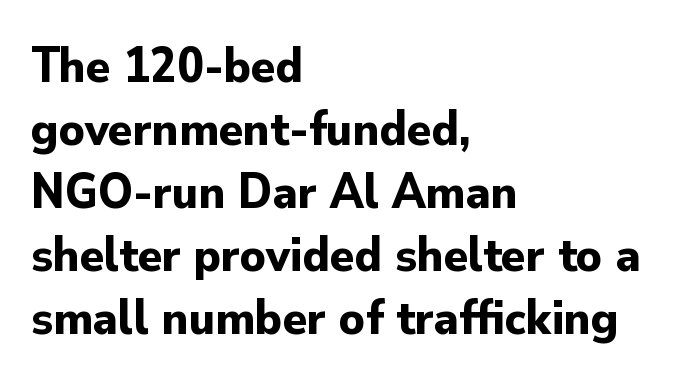
{"serif": "no", "italic": "no", "bold": "yes", "weight": "bold", "width": "normal", "stroke_contrast": "low", "x_height": "small", "monospaced": "no", "underline": "no", "align": "left", "line_spacing": "normal", "line_spacing_ratio": 1.26, "letter_spacing": "normal", "letter_spacing_em": 0.0, "glyph_px": 50}
